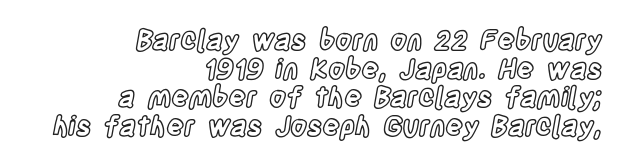
Nobody touched the tracking dial on this one. Leftover space on each line is placed entirely before the opening word. The zone under the glyphs is completely vacant. Interline gaps are noticeably narrow in this sample.
